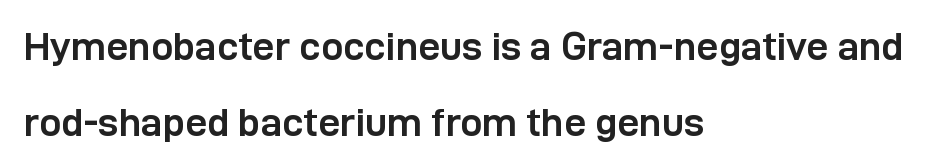
The image shows 39 px semibold sans-serif type, upright; set left-aligned, loose line spacing (1.95x), normal letter spacing, not underlined; low stroke contrast and a medium x-height.
